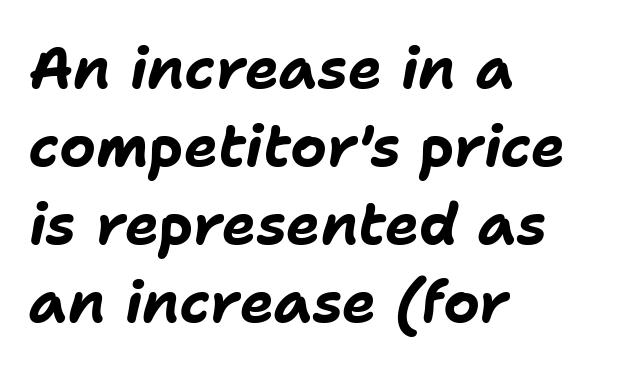
In CSS terms this would be text-align: left. Set as a true bold cut, around the 700 mark. In terms of leading, this rendering sits right in the middle. What stands out about the letter spacing? Nothing — it is the standard amount. Varying glyph widths throughout — classic text-font behaviour. The lettering tilts uniformly, giving the passage an italic look.
